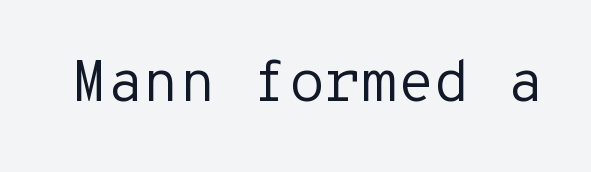
{"serif": "no", "italic": "no", "bold": "no", "weight": "regular", "width": "normal", "stroke_contrast": "low", "x_height": "medium", "monospaced": "yes", "underline": "no", "letter_spacing": "normal", "letter_spacing_em": 0.0, "glyph_px": 59}
